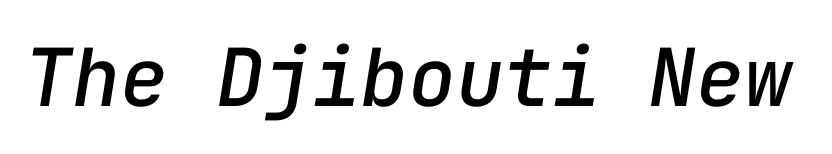
This rendering leaves character spacing at its baseline value. Here the designer chose a console-style face with uniform glyph widths. It's the slanting kind of type. Lines of text with bare space underneath.
